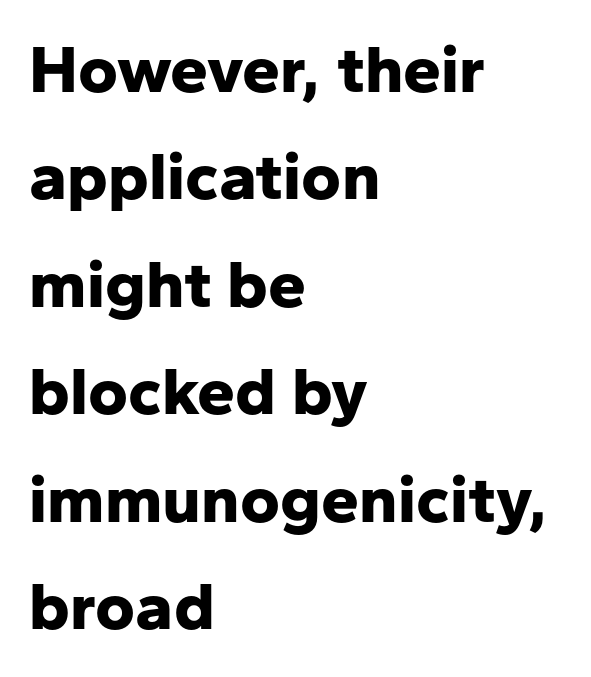
The image shows 68 px bold sans-serif type, upright; set left-aligned, normal line spacing (1.58x), normal letter spacing, not underlined; low stroke contrast and a medium x-height.
